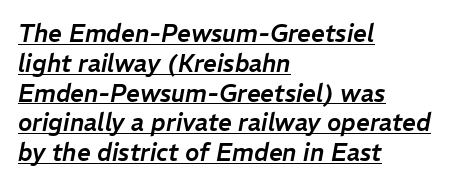
{"italic": "yes", "lean": "right", "slant_degrees": 11, "underline": "yes", "align": "left", "line_spacing_ratio": 1.24, "letter_spacing": "normal", "letter_spacing_em": 0.0, "glyph_px": 24}
